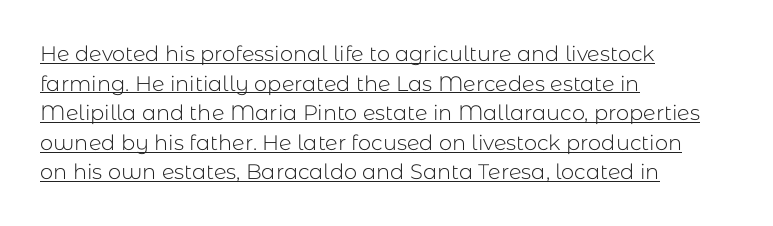
Glyph-to-glyph distance matches everyday printed text. Unbolded letterforms with no extra heft. This is underlined copy, the kind a proofreader might mark for attention. The axis of the letterforms is exactly vertical. Regarding leading, the lines here are spaced in the standard way.
